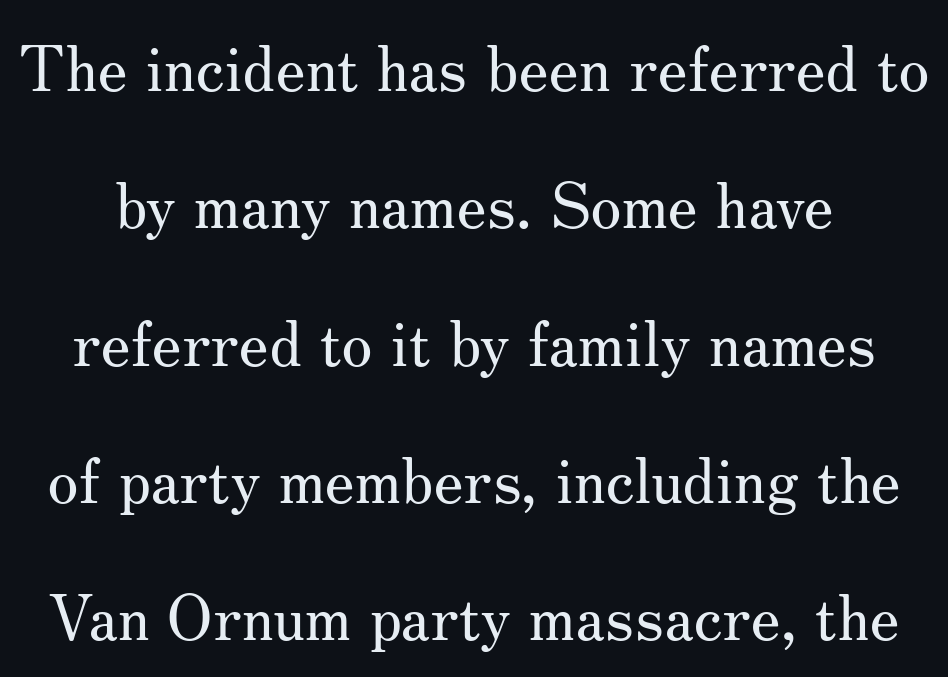
Q: Is the text bold? A: No.
Q: Is the text italic (slanted)? A: No, it is upright.
Q: Is the typeface a serif or a sans-serif typeface? A: Serif.
Q: Is the text underlined? A: No.
Q: Is the spacing between letters normal or unusually wide? A: Normal.
Q: Is the spacing between lines tight, normal or loose? A: Loose.
Q: Width (condensed, normal, or wide)? A: Normal.
Q: Stroke contrast? A: Medium.
Q: x-height? A: Small.
Q: Monospaced? A: No.
